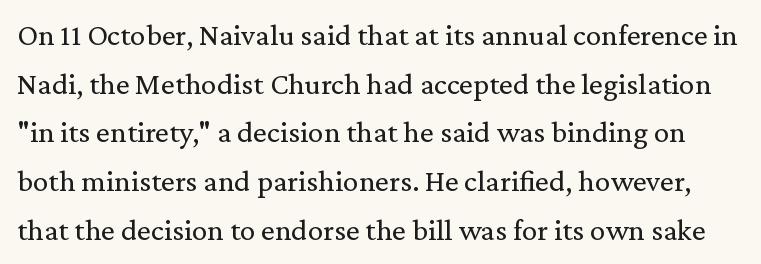
Successive baselines arrive at the customary interval. Do the characters align in a grid? No, the font is proportional. The letters look calm and open, with moderate or lighter stems. The axis of the letterforms is exactly vertical. A bare baseline throughout the passage.
